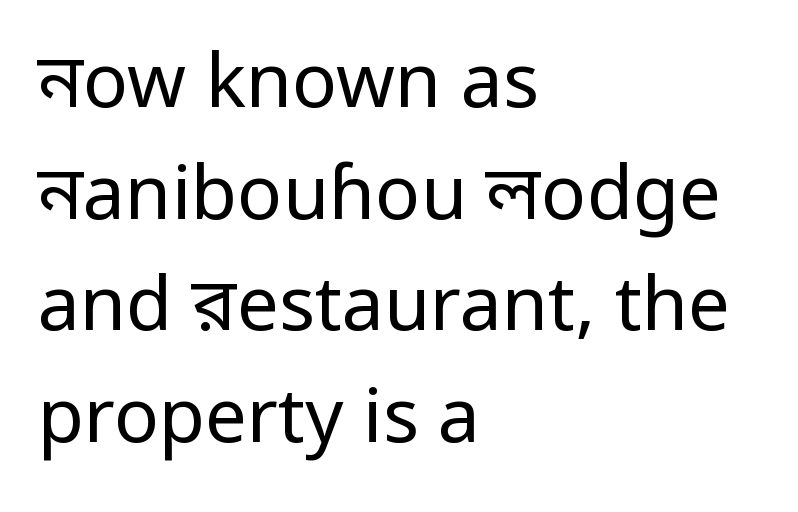
Q: Is the text bold? A: No.
Q: Is the text italic (slanted)? A: No, it is upright.
Q: Is the typeface a serif or a sans-serif typeface? A: Sans-serif.
Q: Is the text underlined? A: No.
Q: How is the paragraph aligned? A: Left-aligned.
Q: Is the spacing between letters normal or unusually wide? A: Normal.
Q: Is the spacing between lines tight, normal or loose? A: Normal.
Q: Width (condensed, normal, or wide)? A: Condensed.
Q: Stroke contrast? A: Low.
